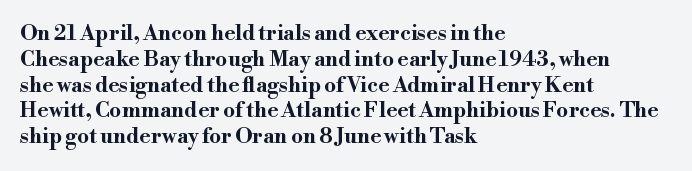
Q: Is the text bold? A: Yes.
Q: Is the text italic (slanted)? A: No, it is upright.
Q: Is the text underlined? A: No.
Q: How is the paragraph aligned? A: Left-aligned.
Q: Is the spacing between letters normal or unusually wide? A: Normal.
